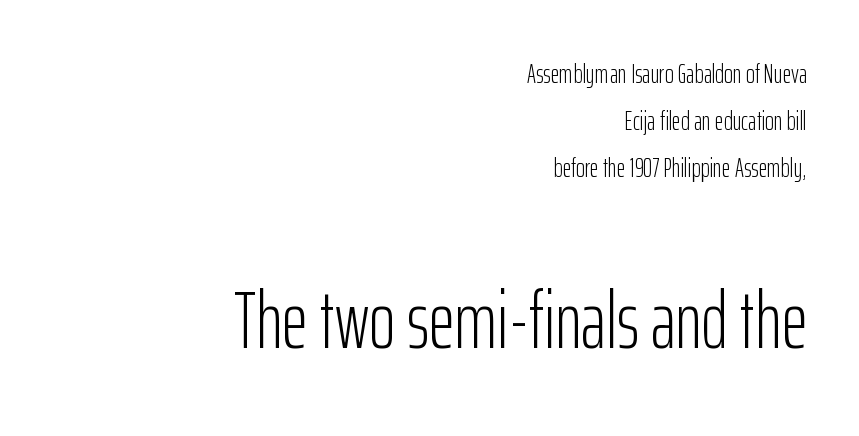
Q: Is the text bold? A: No.
Q: Is the text italic (slanted)? A: No, it is upright.
Q: Is the typeface a serif or a sans-serif typeface? A: Sans-serif.
Q: Is the text underlined? A: No.
Q: How is the paragraph aligned? A: Right-aligned.
Q: Is the spacing between letters normal or unusually wide? A: Normal.
Q: Which block of text is set in a larger size, the first (top) or the second (bottom)? A: The second (bottom) one.
Q: Width (condensed, normal, or wide)? A: Condensed.
Q: Stroke contrast? A: Low.
Q: x-height? A: Medium.
Q: Monospaced? A: No.
